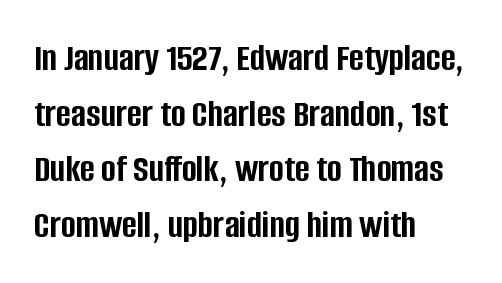
Proportional: the letters do not fall into vertical columns. Glyph-to-glyph distance matches everyday printed text. The lines sit at an ordinary, default distance from one another. Type style note: lacks serifs. Italic? Not at all — the glyphs are vertical. The paragraph shown leans on its left margin.
